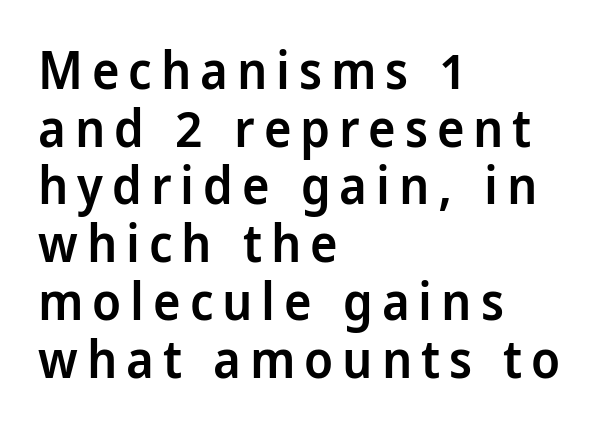
Q: Is the text bold? A: Semi-bold.
Q: Is the text italic (slanted)? A: No, it is upright.
Q: Is the typeface a serif or a sans-serif typeface? A: Sans-serif.
Q: Is the text underlined? A: No.
Q: How is the paragraph aligned? A: Left-aligned.
Q: Is the spacing between lines tight, normal or loose? A: Tight.
Q: Width (condensed, normal, or wide)? A: Condensed.
Q: Stroke contrast? A: Low.
Q: x-height? A: Large.
Q: Monospaced? A: No.
